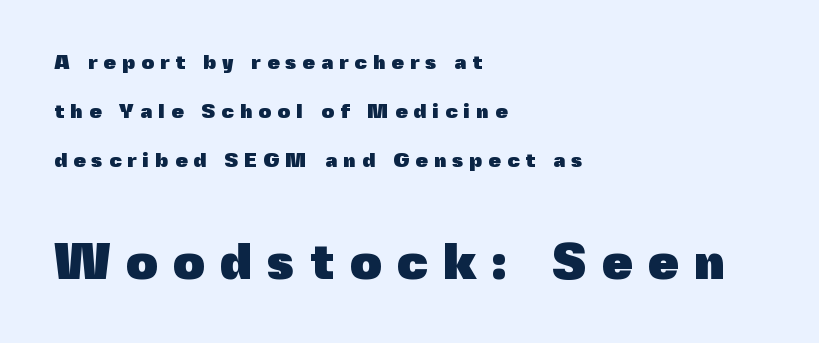
Q: Is the text bold? A: Yes.
Q: Is the text italic (slanted)? A: No, it is upright.
Q: Is the typeface a serif or a sans-serif typeface? A: Sans-serif.
Q: Is the text underlined? A: No.
Q: How is the paragraph aligned? A: Left-aligned.
Q: Is the spacing between letters normal or unusually wide? A: Unusually wide.
Q: Is the spacing between lines tight, normal or loose? A: Loose.
Q: Which block of text is set in a larger size, the first (top) or the second (bottom)? A: The second (bottom) one.
Q: Width (condensed, normal, or wide)? A: Normal.
Q: x-height? A: Medium.
Q: Monospaced? A: No.
